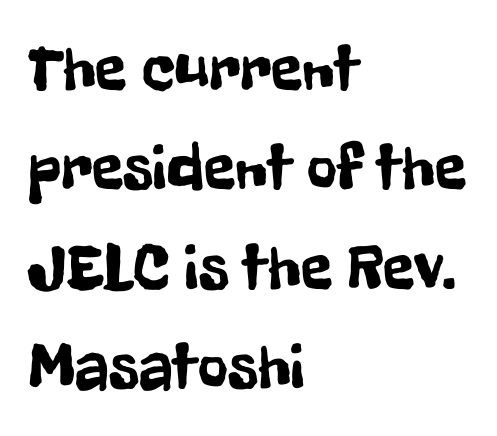
{"serif": "no", "italic": "no", "width": "condensed", "stroke_contrast": "low", "x_height": "medium", "monospaced": "no", "underline": "no", "align": "left", "line_spacing": "normal", "line_spacing_ratio": 1.53, "letter_spacing": "normal", "letter_spacing_em": 0.0, "glyph_px": 65}
